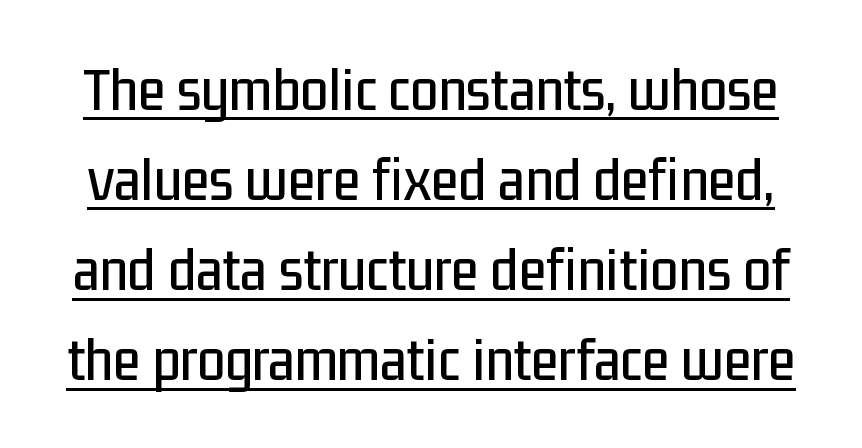
Q: Is the text italic (slanted)? A: No, it is upright.
Q: Is the typeface a serif or a sans-serif typeface? A: Sans-serif.
Q: Is the text underlined? A: Yes.
Q: Is the spacing between letters normal or unusually wide? A: Normal.
Q: Is the spacing between lines tight, normal or loose? A: Normal.
Q: Width (condensed, normal, or wide)? A: Condensed.
Q: Stroke contrast? A: Low.
Q: x-height? A: Medium.
Q: Monospaced? A: No.
